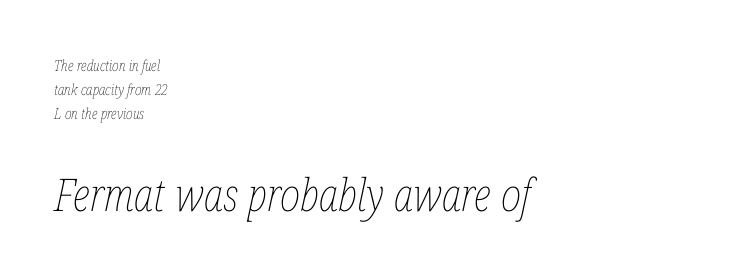
The lines sit at an ordinary, default distance from one another. The rendering anchors every line to the left-hand side. Only glyphs here, with clear space below each row. A typesetter would call this proportional, since set widths differ per character. No letter is thick-stroked: the sample isn't bold. Reading top to bottom, the characters get bigger at the block break.
